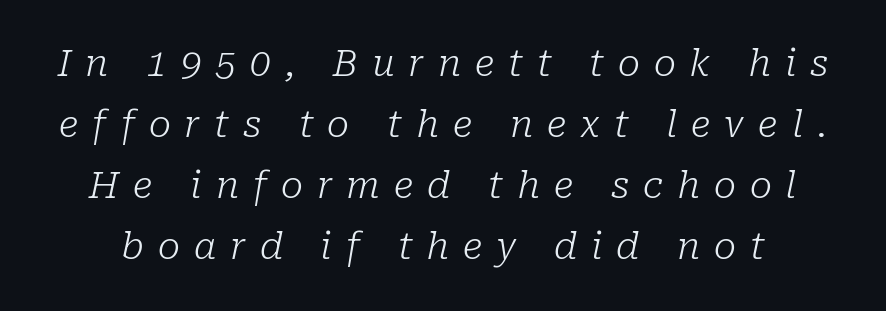
Note: serifs present on the glyphs. The foot of each line stays bare and open. Is there much room between lines? A standard amount, neither cramped nor airy. Is the stroke heavy? The answer is a plain regular-or-lighter.
